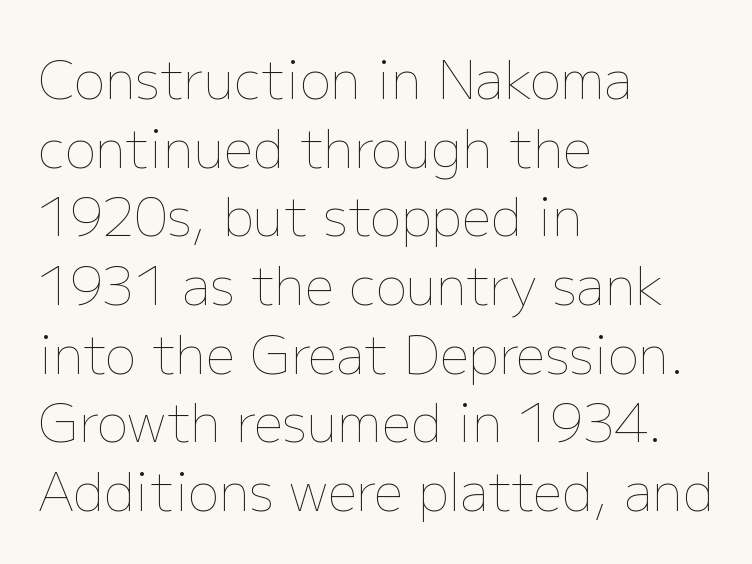
Is there any slant? The stems are plumb. The paragraph shown leans on its left margin. Honestly, the row spacing looks completely unremarkable. Descenders hang freely into open space. Nothing heavy about these letters — not bold at all.
